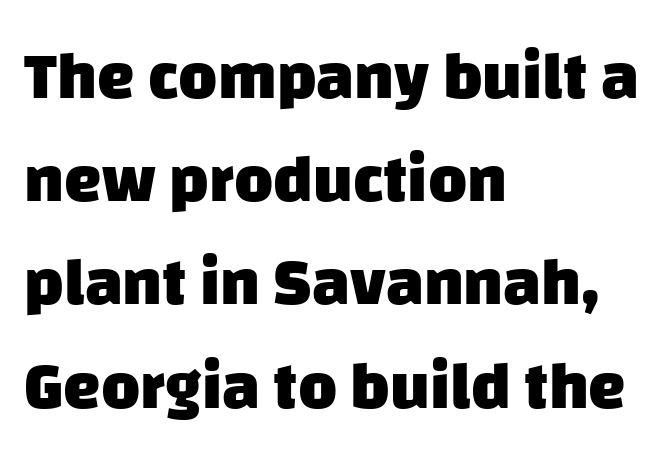
Glance below the letters and you will spot only blank space. Think of a printed novel: that variable character pitch is what you see here. Does the type have serifs? No, each stem ends abruptly. The font is running at its bold setting. Baseline-to-baseline distance is the conventional proportion of letter height. The letters sit at their default tracking, neither squeezed nor spread.
